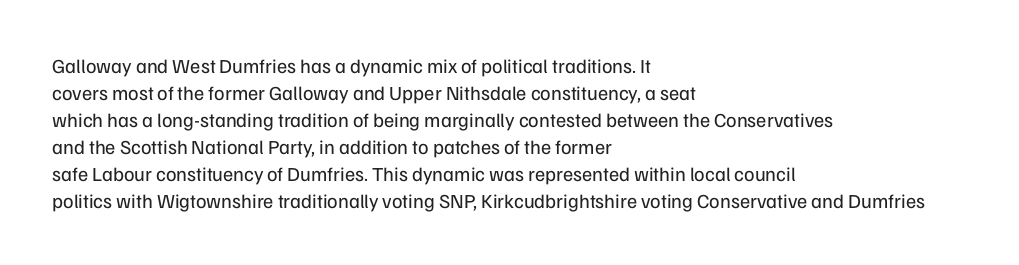
The image shows 20 px text type, upright; set left-aligned, normal line spacing (1.35x), normal letter spacing, not underlined.
